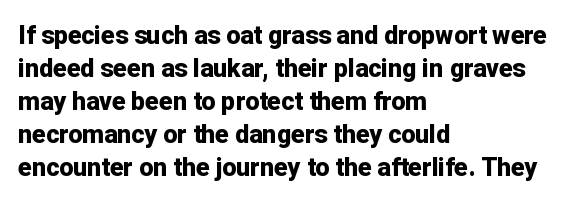
{"italic": "no", "bold": "yes", "underline": "no", "align": "left", "line_spacing": "normal", "line_spacing_ratio": 1.32, "letter_spacing": "normal", "letter_spacing_em": 0.0, "glyph_px": 25}
